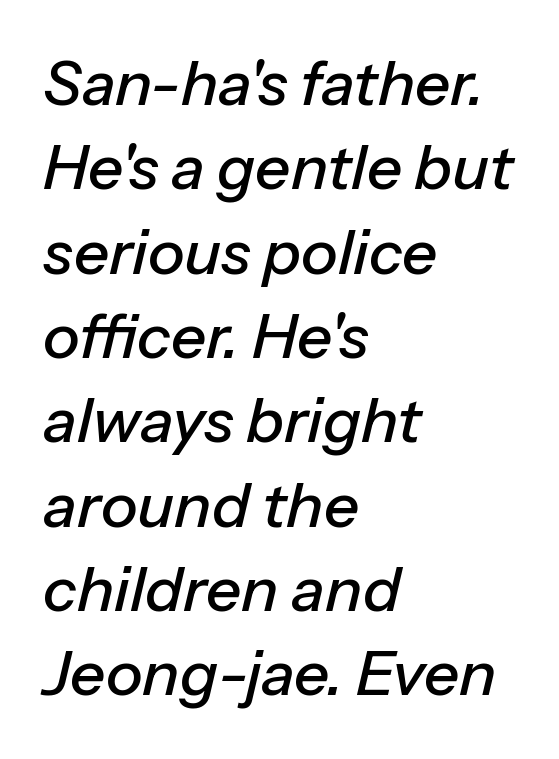
Q: Is the text italic (slanted)? A: Yes, it leans right by about 13 degrees.
Q: Is the text underlined? A: No.
Q: How is the paragraph aligned? A: Left-aligned.
Q: Is the spacing between letters normal or unusually wide? A: Normal.
Q: Is the spacing between lines tight, normal or loose? A: Normal.
Q: Width (condensed, normal, or wide)? A: Normal.
Q: Stroke contrast? A: Low.
Q: x-height? A: Medium.
Q: Monospaced? A: No.
